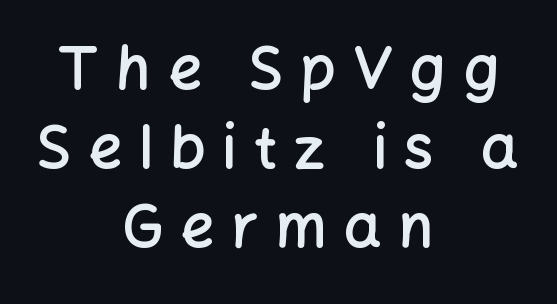
Q: Is the text bold? A: Semi-bold.
Q: Is the text italic (slanted)? A: No, it is upright.
Q: Is the typeface a serif or a sans-serif typeface? A: Sans-serif.
Q: Is the text underlined? A: No.
Q: How is the paragraph aligned? A: Centered.
Q: Is the spacing between letters normal or unusually wide? A: Unusually wide.
Q: Is the spacing between lines tight, normal or loose? A: Normal.
Q: Width (condensed, normal, or wide)? A: Normal.
Q: Stroke contrast? A: Low.
Q: x-height? A: Medium.
Q: Monospaced? A: No.
